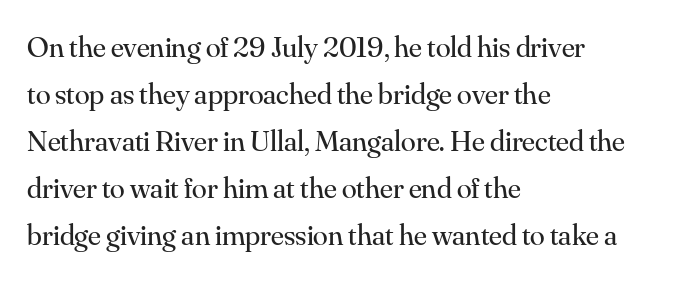
The image shows 30 px regular-weight serif type, upright; set left-aligned, normal line spacing (1.57x), normal letter spacing, not underlined; medium stroke contrast and a small x-height.
